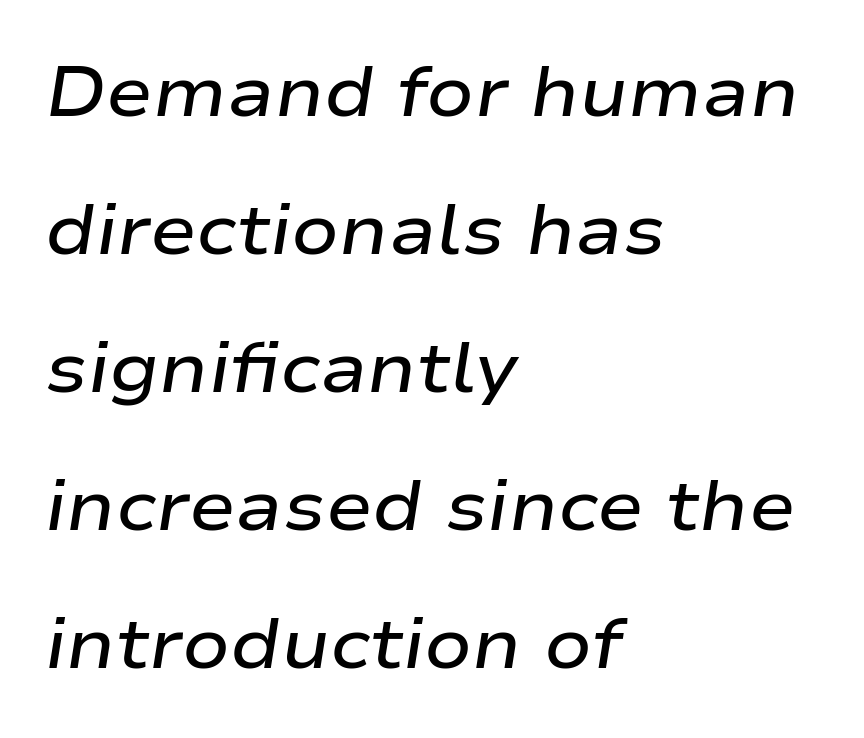
{"italic": "yes", "lean": "right", "slant_degrees": 9, "bold": "semi", "weight": "semibold", "width": "wide", "stroke_contrast": "low", "x_height": "medium", "monospaced": "no", "underline": "no", "align": "left", "line_spacing": "loose", "line_spacing_ratio": 1.97, "letter_spacing": "normal", "letter_spacing_em": 0.0, "glyph_px": 70}
